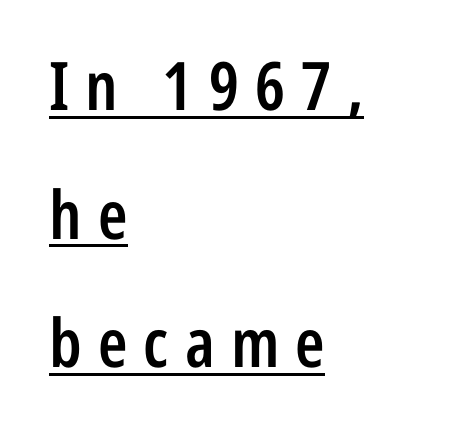
The string is rendered with underlining switched on. Short and long lines alike share a common starting point at left. Does extra space separate the letters? Yes, quite a lot of it. This block would shrink considerably if given ordinary leading; it's expanded now.
